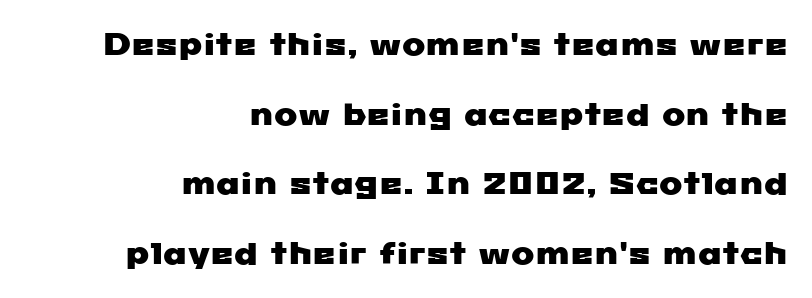
{"serif": "no", "width": "wide", "stroke_contrast": "low", "x_height": "medium", "monospaced": "no", "underline": "no", "align": "right", "line_spacing": "loose", "line_spacing_ratio": 2.25, "letter_spacing": "normal", "letter_spacing_em": 0.0, "glyph_px": 31}
